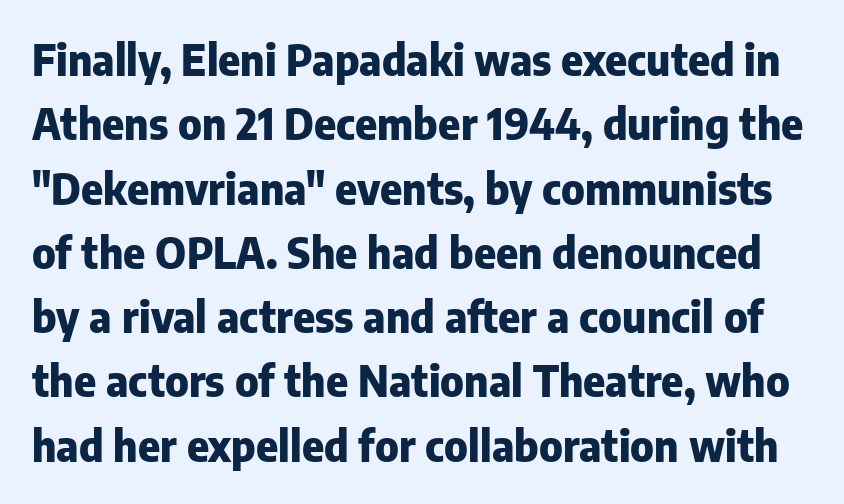
The image shows 42 px heavy sans-serif type, upright; set normal line spacing (1.53x), normal letter spacing, not underlined; low stroke contrast and a medium x-height.
